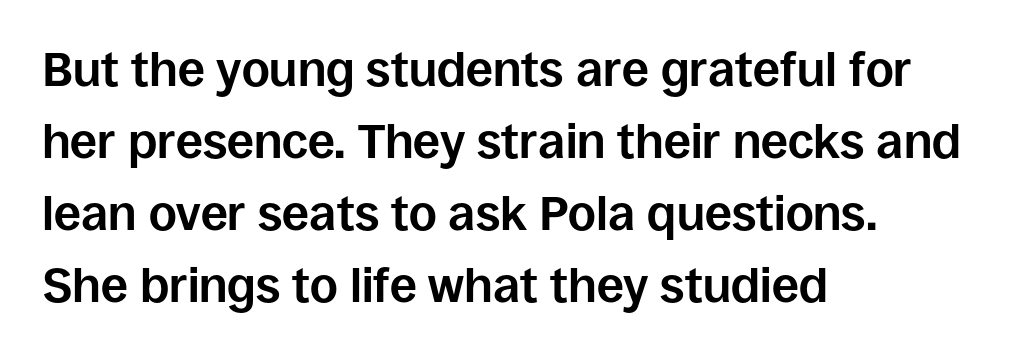
Q: Is the text bold? A: Yes.
Q: Is the text italic (slanted)? A: No, it is upright.
Q: Is the typeface a serif or a sans-serif typeface? A: Sans-serif.
Q: Is the text underlined? A: No.
Q: How is the paragraph aligned? A: Left-aligned.
Q: Is the spacing between letters normal or unusually wide? A: Normal.
Q: Is the spacing between lines tight, normal or loose? A: Normal.
Q: Width (condensed, normal, or wide)? A: Normal.
Q: Stroke contrast? A: Low.
Q: x-height? A: Large.
Q: Monospaced? A: No.
